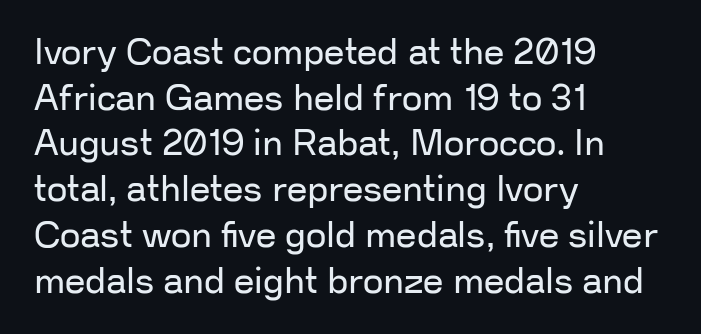
This is roman type, the default non-slanted kind. The tracking reads as untouched default to a designer's eye. Varying glyph widths throughout — classic text-font behaviour. Type without underlining. The lines in this sample share a left origin and differ only in where they stop.
